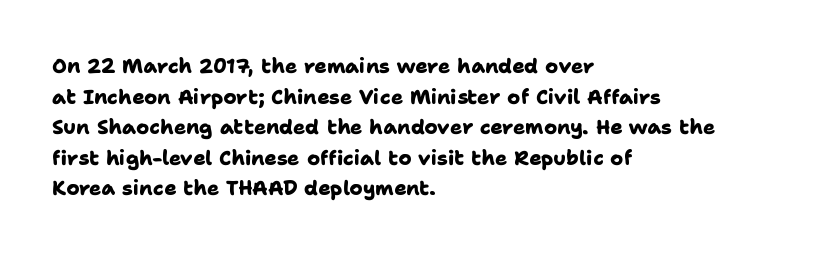
{"bold": "yes", "underline": "no", "align": "left", "line_spacing": "normal", "line_spacing_ratio": 1.53, "letter_spacing": "normal", "letter_spacing_em": 0.0, "glyph_px": 20}
